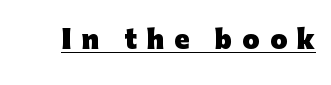
The letters stand straight up with perfectly vertical stems. Bold? Absolutely — the strokes are thick and heavy. There is plenty of visible air inserted between adjacent glyphs. You can see a thin bar hugging the bottom of the glyphs.
